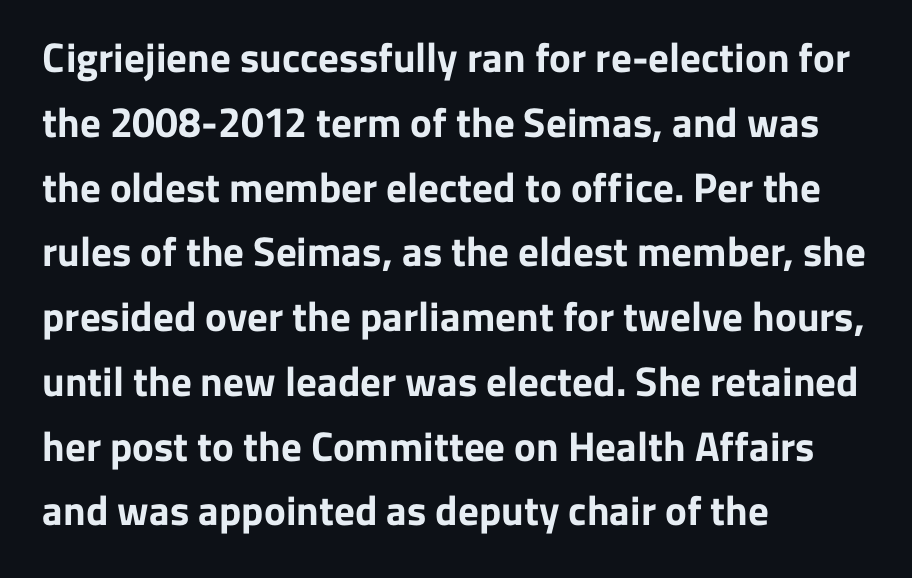
This rendering features lettering with no underline. Here the designer chose a conventional face with non-uniform glyph widths. The letterforms sit shoulder to shoulder at normal distance. The passage is arranged the way most books set body copy — flush left.
